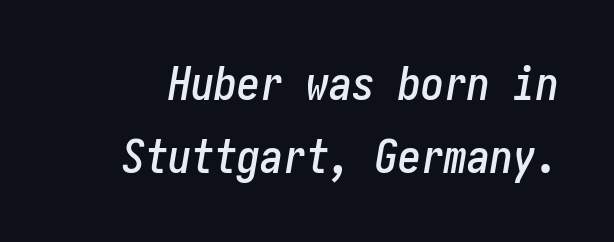
Does the lettering tilt? It does — this is italic. The line texture is even and compact thanks to regular tracking. The specimen omits any rule beneath the text block's lines. The vertical gap from one line to the next is medium.
